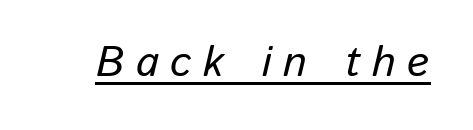
Q: Is the text italic (slanted)? A: Yes, it leans right by about 13 degrees.
Q: Is the text underlined? A: Yes.
Q: Is the spacing between letters normal or unusually wide? A: Unusually wide.
Q: Width (condensed, normal, or wide)? A: Normal.
Q: Stroke contrast? A: Low.
Q: x-height? A: Medium.
Q: Monospaced? A: No.
